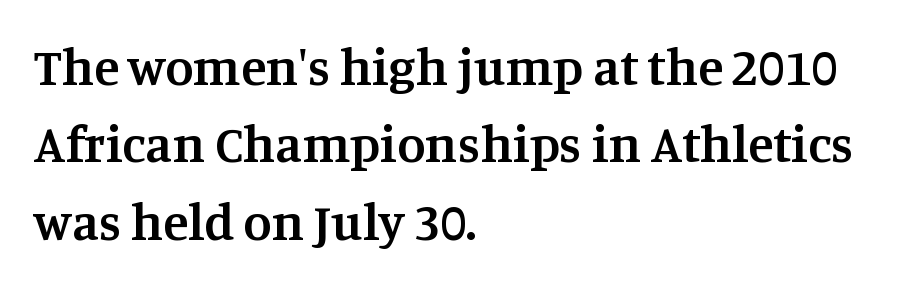
The image shows 52 px semibold serif type, upright; set left-aligned, normal line spacing (1.49x), normal letter spacing, not underlined; medium stroke contrast and a large x-height.
